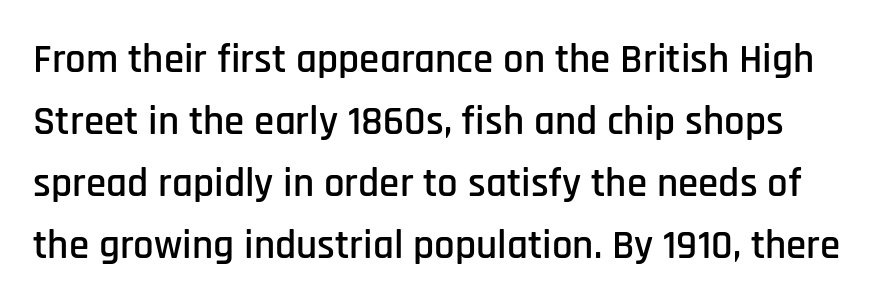
Lines of text with bare space underneath. Nope, not italic — everything's standing straight. Varying glyph widths throughout — classic text-font behaviour. No feet cap the strokes, marking this as sans-serif type. This block has exactly the height ordinary leading produces.
